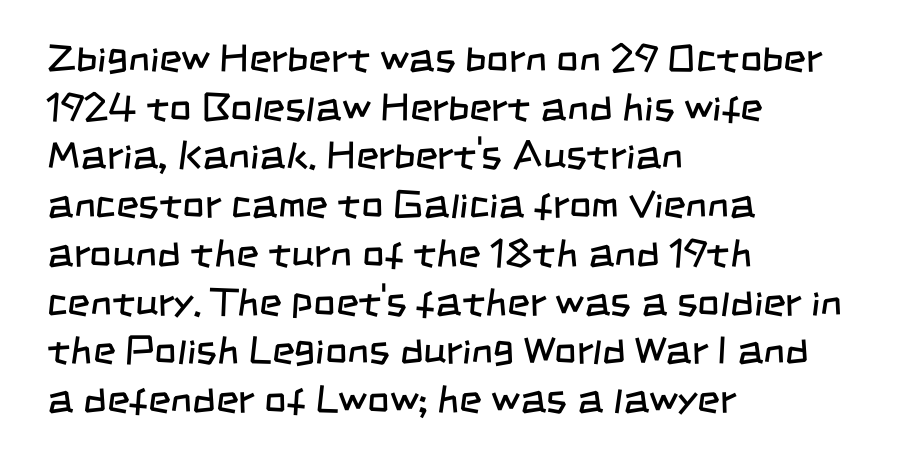
The image shows 39 px regular-weight, condensed sans-serif type; set left-aligned, normal line spacing (1.25x), normal letter spacing, not underlined; low stroke contrast and a large x-height.
